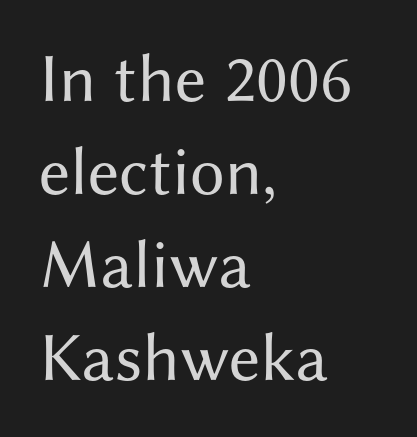
Q: Is the text bold? A: No.
Q: Is the text italic (slanted)? A: No, it is upright.
Q: Is the typeface a serif or a sans-serif typeface? A: Sans-serif.
Q: Is the text underlined? A: No.
Q: How is the paragraph aligned? A: Left-aligned.
Q: Is the spacing between letters normal or unusually wide? A: Normal.
Q: Is the spacing between lines tight, normal or loose? A: Normal.
Q: Width (condensed, normal, or wide)? A: Normal.
Q: Stroke contrast? A: Medium.
Q: x-height? A: Medium.
Q: Monospaced? A: No.
